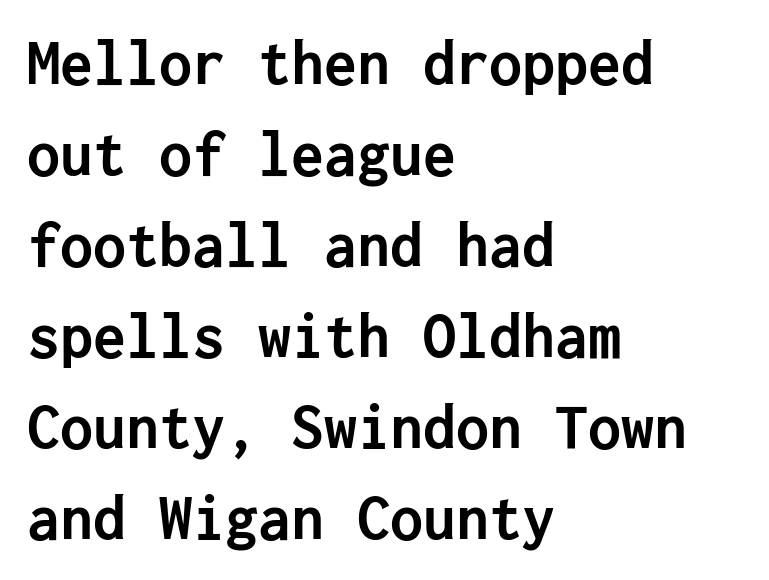
{"serif": "no", "italic": "no", "bold": "yes", "weight": "semibold", "width": "normal", "stroke_contrast": "low", "x_height": "medium", "underline": "no", "align": "left", "line_spacing": "normal", "line_spacing_ratio": 1.38, "letter_spacing": "normal", "letter_spacing_em": 0.0, "glyph_px": 66}
